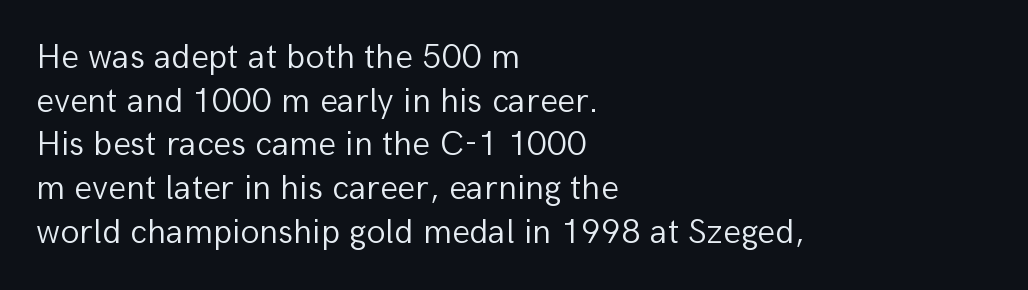
The image shows 35 px light sans-serif type, upright; set left-aligned, normal line spacing (1.25x), normal letter spacing, not underlined; low stroke contrast and a medium x-height.
